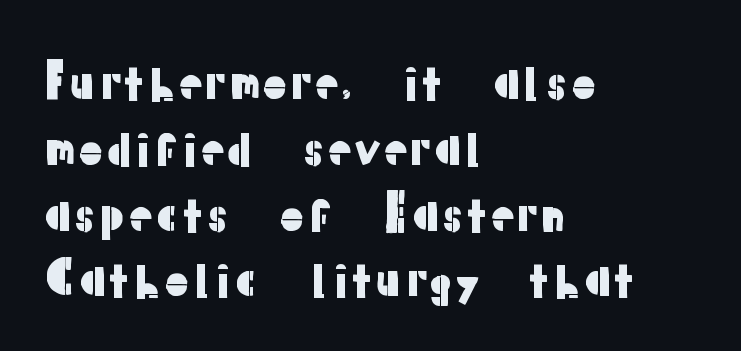
Q: Is the text italic (slanted)? A: No, it is upright.
Q: Is the typeface a serif or a sans-serif typeface? A: Sans-serif.
Q: Is the text underlined? A: No.
Q: How is the paragraph aligned? A: Left-aligned.
Q: Is the spacing between letters normal or unusually wide? A: Normal.
Q: Is the spacing between lines tight, normal or loose? A: Normal.
Q: Width (condensed, normal, or wide)? A: Normal.
Q: Stroke contrast? A: Low.
Q: x-height? A: Medium.
Q: Monospaced? A: No.
